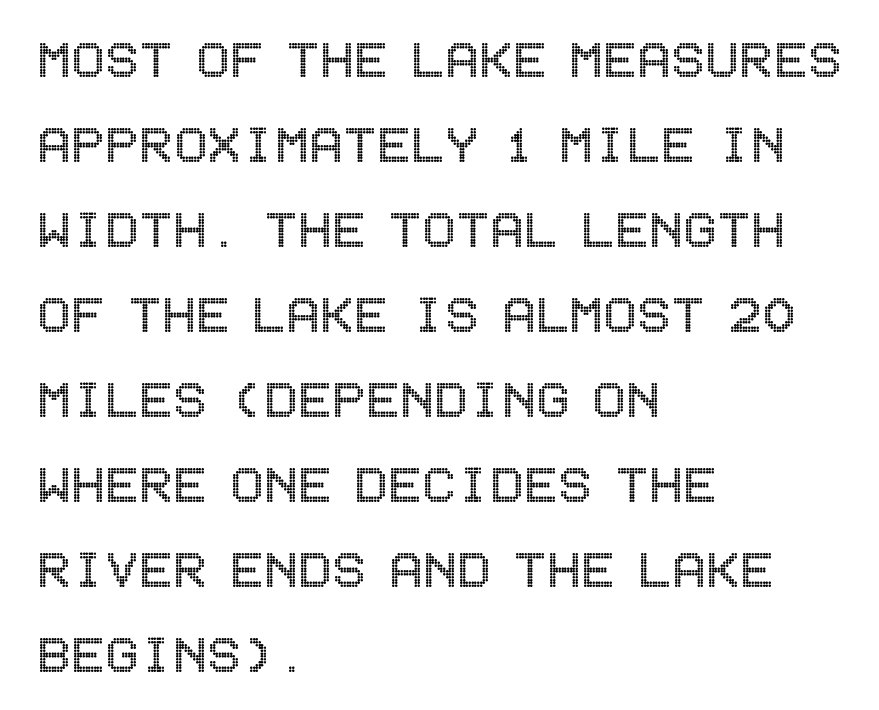
The image shows 63 px condensed type, upright; set left-aligned, normal line spacing (1.35x), normal letter spacing, not underlined; a large x-height.
